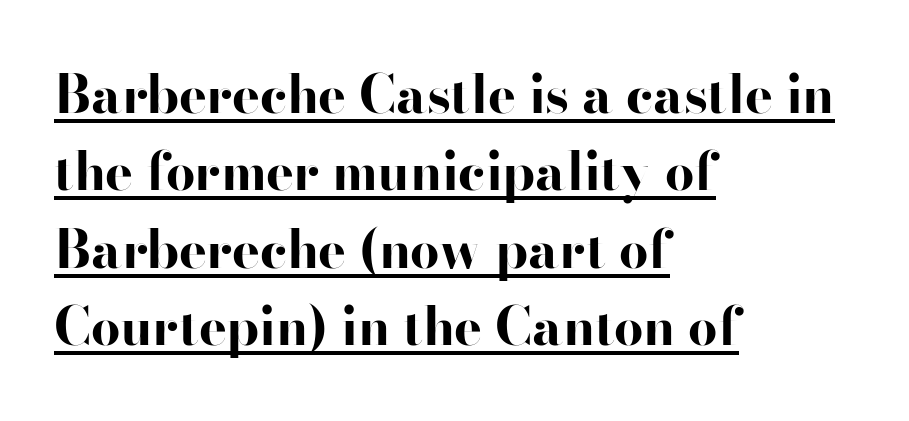
The image shows 52 px bold, wide sans-serif type, upright; set left-aligned, normal line spacing (1.49x), normal letter spacing, underlined; high stroke contrast and a small x-height.
